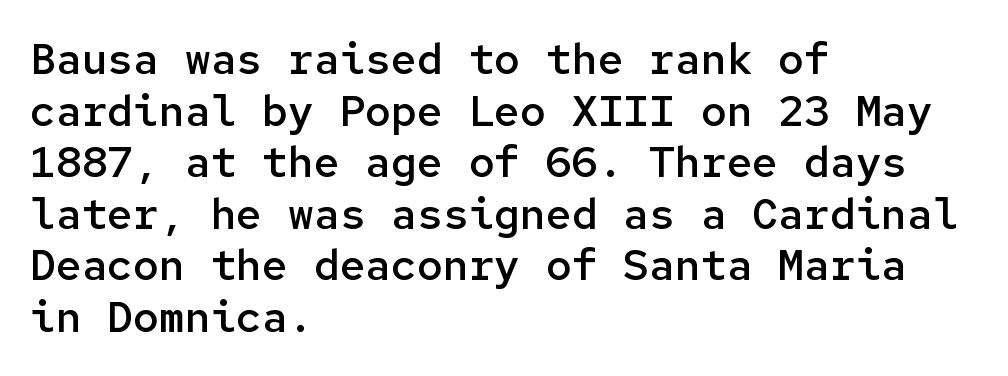
The image shows 43 px semibold sans-serif type, upright, monospaced; set left-aligned, line spacing 1.2x, normal letter spacing, not underlined; low stroke contrast and a medium x-height.
